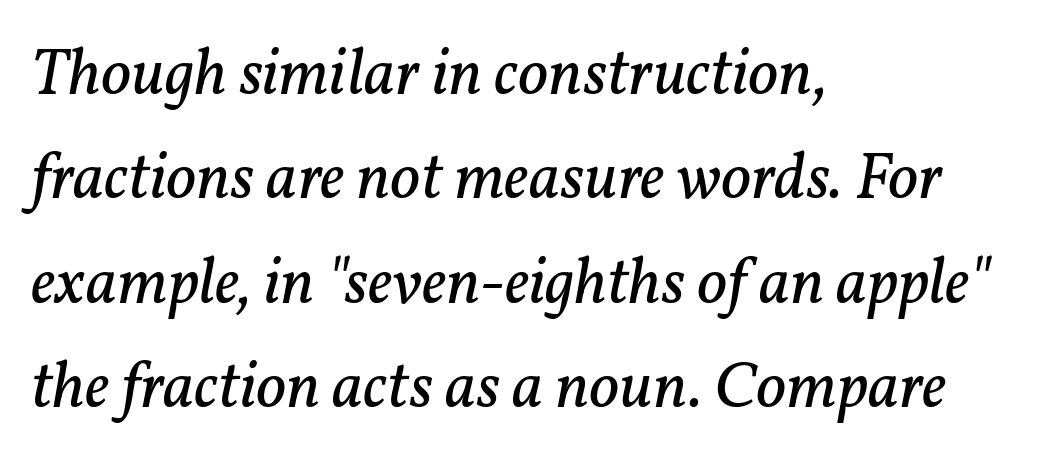
The image shows 66 px regular-weight serif type, italic (leaning right); set left-aligned, normal line spacing (1.58x), normal letter spacing, not underlined; low stroke contrast and a medium x-height.
